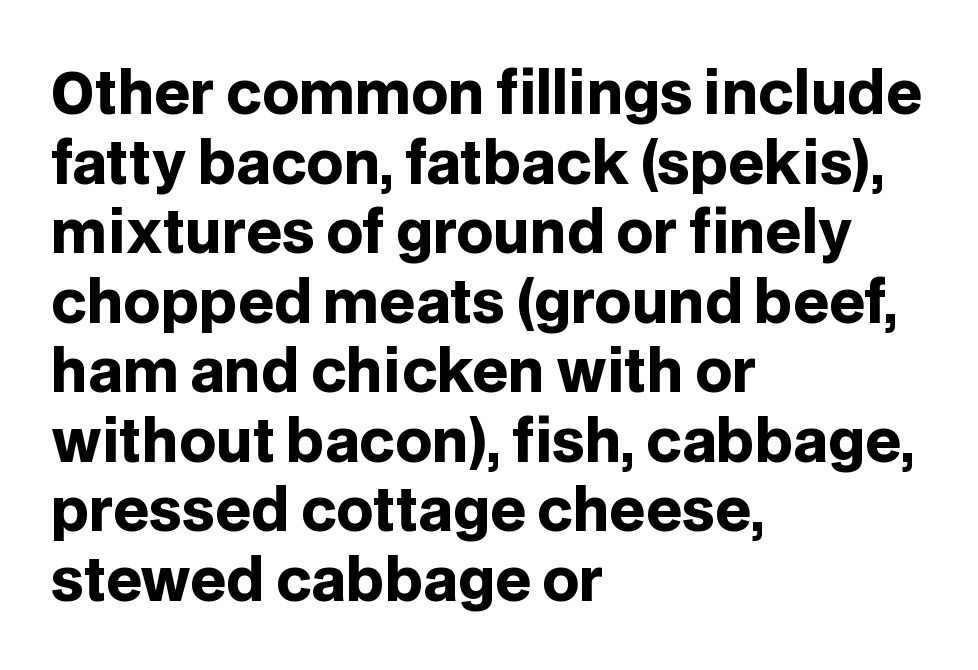
The image shows 57 px heavy sans-serif type, upright; set left-aligned, line spacing 1.22x, normal letter spacing, not underlined; low stroke contrast and a large x-height.
